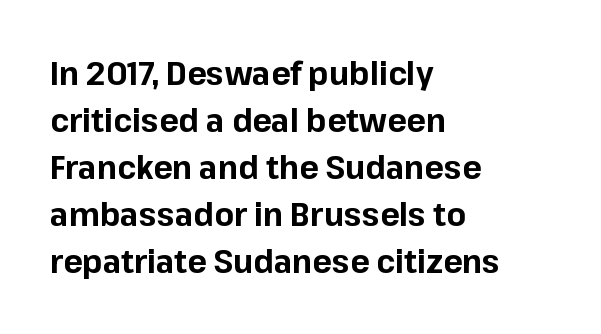
Q: Is the text bold? A: Yes.
Q: Is the text italic (slanted)? A: No, it is upright.
Q: Is the typeface a serif or a sans-serif typeface? A: Sans-serif.
Q: Is the text underlined? A: No.
Q: How is the paragraph aligned? A: Left-aligned.
Q: Is the spacing between letters normal or unusually wide? A: Normal.
Q: Is the spacing between lines tight, normal or loose? A: Normal.
Q: Width (condensed, normal, or wide)? A: Normal.
Q: Stroke contrast? A: Low.
Q: x-height? A: Medium.
Q: Monospaced? A: No.
